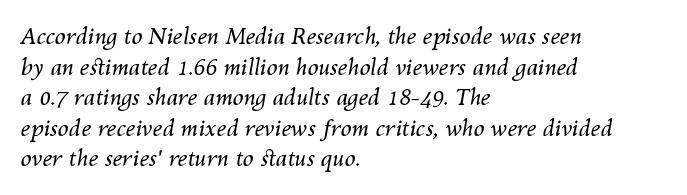
The image shows 22 px text type, italic (leaning right); set left-aligned, normal line spacing (1.39x), normal letter spacing, not underlined.
